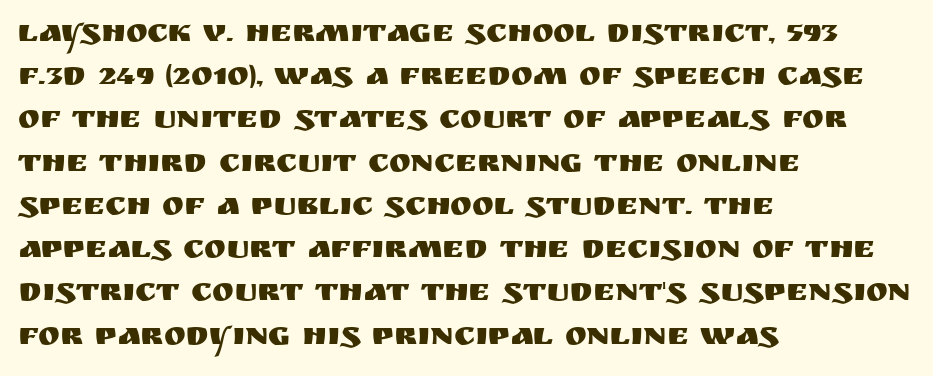
{"serif": "no", "italic": "no", "width": "normal", "stroke_contrast": "medium", "x_height": "large", "monospaced": "no", "underline": "no", "align": "left", "line_spacing": "normal", "line_spacing_ratio": 1.31, "letter_spacing": "normal", "letter_spacing_em": 0.0, "glyph_px": 33}
